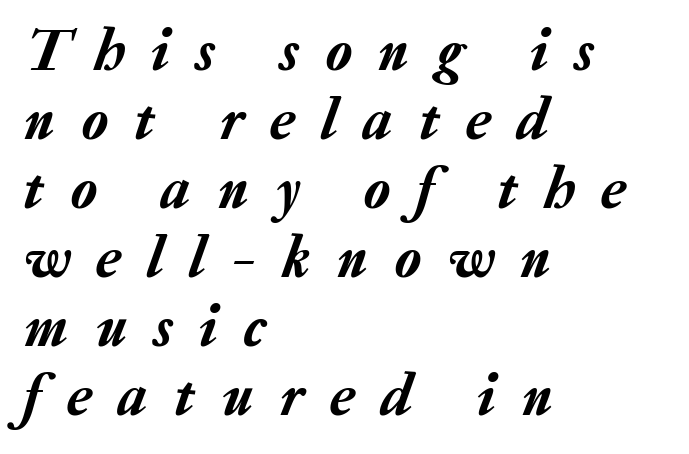
These lines are rendered in a variable-pitch font. Honestly, the letter spacing is so wide it's the main thing you notice. The vertical gap from one line to the next is small. If you drew a ruler down the left edge, every line would touch it. Beneath every word, the page is bare.
